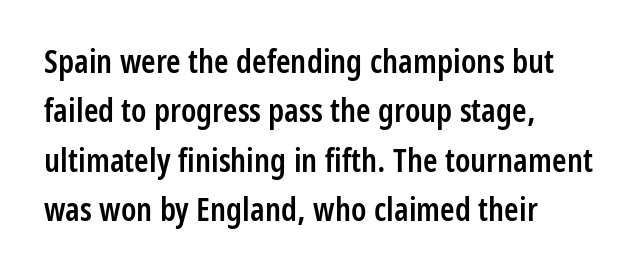
Leading: standard. Note the varied advance widths — an 'i' is clearly narrower than an 'm'. Is this a sans? Yes — the strokes have no serifs. Posture: upright roman. The space beneath each line is pristine and unruled. Caption: semibold face, moderately heavy strokes.
